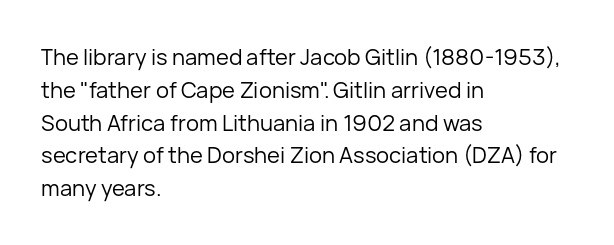
{"italic": "no", "bold": "no", "underline": "no", "align": "left", "line_spacing": "normal", "line_spacing_ratio": 1.49, "letter_spacing": "normal", "letter_spacing_em": 0.0, "glyph_px": 22}
